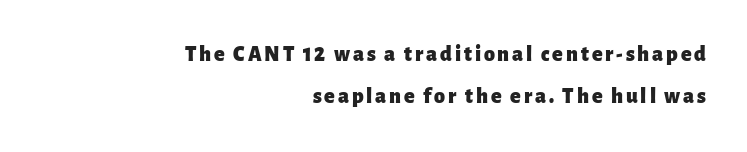
The image shows 22 px bold type, upright; set right-aligned, loose line spacing (1.92x), not underlined.
